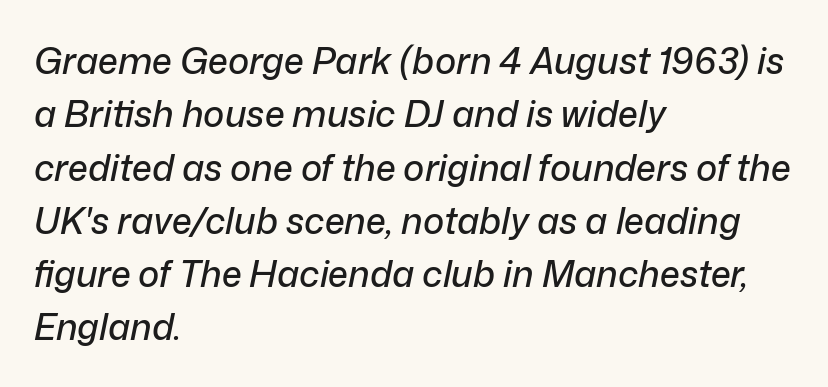
The image shows 36 px text type, italic (leaning right); set left-aligned, normal line spacing (1.48x), normal letter spacing, not underlined; low stroke contrast and a medium x-height.
